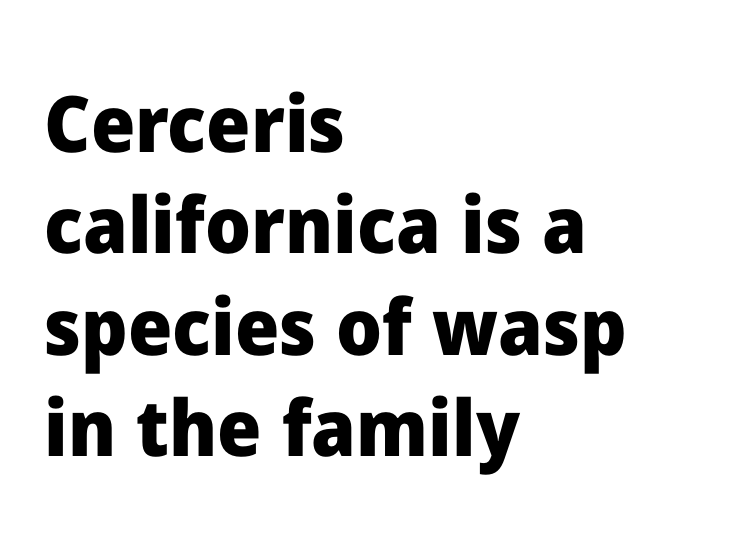
The image shows 78 px heavy sans-serif type, upright; set left-aligned, normal line spacing (1.3x), normal letter spacing, not underlined; low stroke contrast and a medium x-height.
